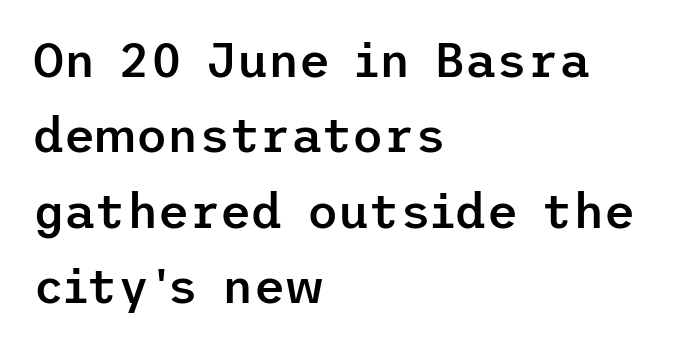
Slightly chunky letters — semibold, I'd say, not full bold. All the whitespace from short lines collects on the right. Serifs: no, the terminals of the letterforms are clean. Check under the words: just untouched page.
